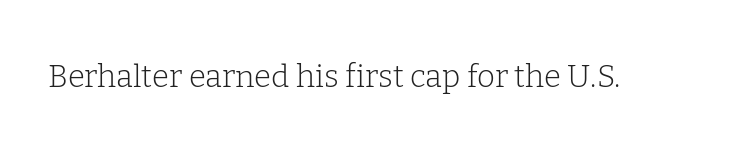
The image shows 31 px light serif type, upright; set normal letter spacing, not underlined; low stroke contrast and a medium x-height.
